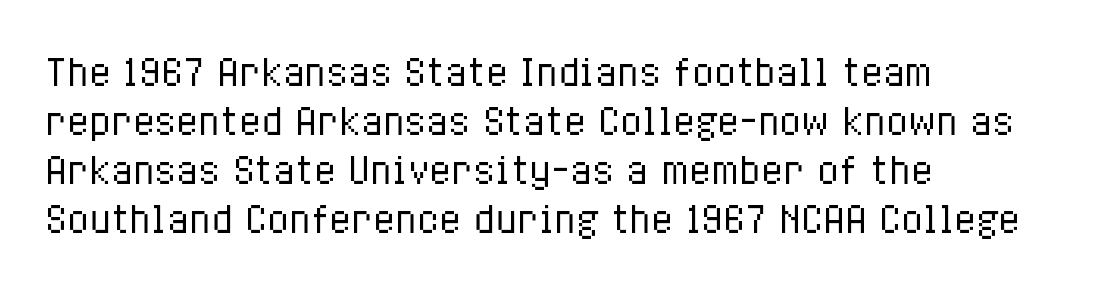
{"italic": "no", "bold": "no", "weight": "regular", "width": "condensed", "stroke_contrast": "low", "x_height": "medium", "monospaced": "no", "underline": "no", "align": "left", "line_spacing": "normal", "line_spacing_ratio": 1.36, "letter_spacing": "normal", "letter_spacing_em": 0.0, "glyph_px": 36}
